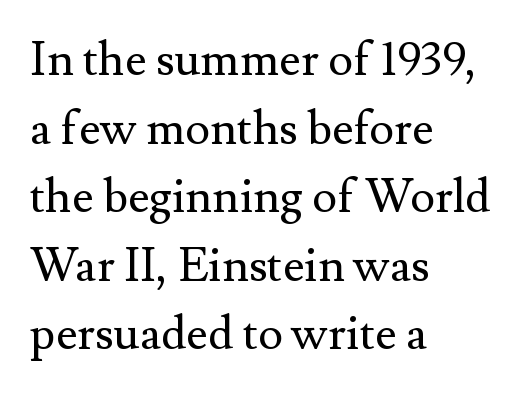
The image shows 47 px regular-weight serif type, upright; set left-aligned, normal line spacing (1.46x), normal letter spacing, not underlined; medium stroke contrast and a small x-height.
